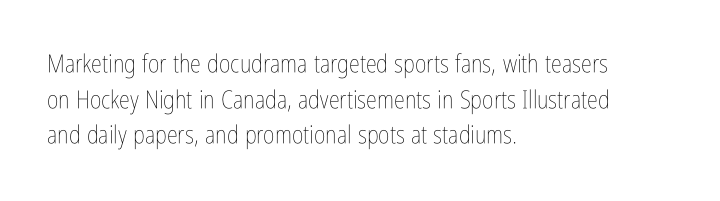
{"italic": "no", "bold": "no", "underline": "no", "align": "left", "line_spacing": "normal", "line_spacing_ratio": 1.43, "letter_spacing": "normal", "letter_spacing_em": 0.0, "glyph_px": 25}
